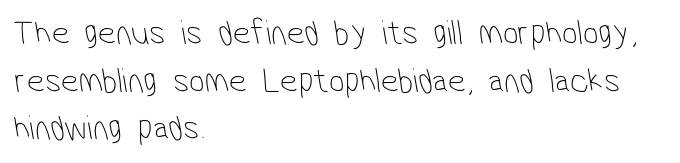
Q: Is the text bold? A: No.
Q: Is the typeface a serif or a sans-serif typeface? A: Sans-serif.
Q: Is the text underlined? A: No.
Q: How is the paragraph aligned? A: Left-aligned.
Q: Is the spacing between letters normal or unusually wide? A: Normal.
Q: Is the spacing between lines tight, normal or loose? A: Normal.
Q: Width (condensed, normal, or wide)? A: Condensed.
Q: Stroke contrast? A: Low.
Q: x-height? A: Medium.
Q: Monospaced? A: No.
